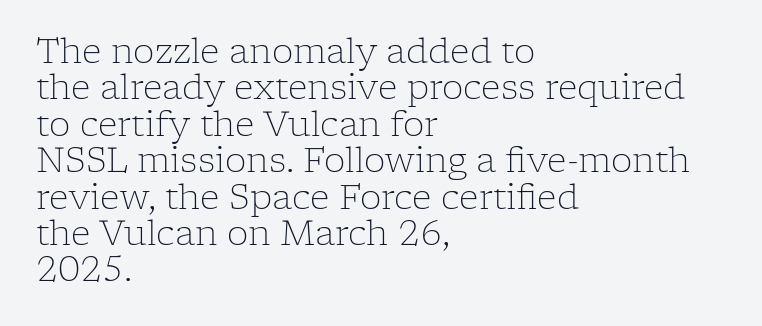
{"serif": "yes", "italic": "no", "bold": "no", "weight": "light", "width": "normal", "stroke_contrast": "low", "x_height": "medium", "monospaced": "no", "underline": "no", "align": "left", "line_spacing": "tight", "line_spacing_ratio": 1.07, "letter_spacing": "normal", "letter_spacing_em": 0.0, "glyph_px": 34}
